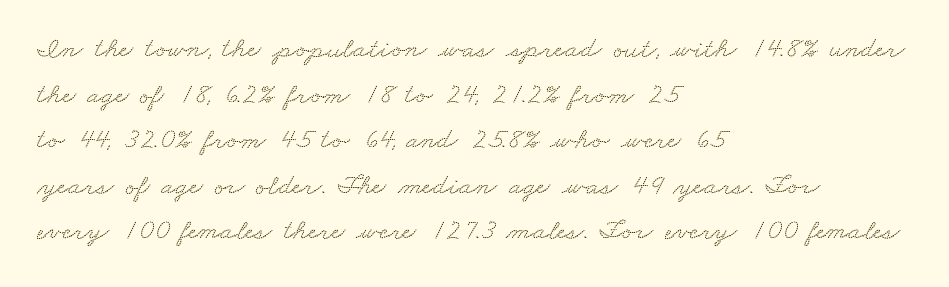
Serif or sans? Serif — the stroke terminals have little feet. Evenly set lines give the paragraph a standard silhouette. The glyphs are unaccompanied by any horizontal stroke below them. Layout note: lines flush left. Spacing between characters is what you'd get straight out of the box. Is this a fixed-width face? No — the glyphs have proportional, varying widths.
